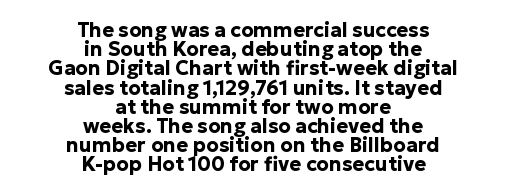
The image shows 20 px bold type, upright; set centered, tight line spacing (0.96x), normal letter spacing, not underlined.
